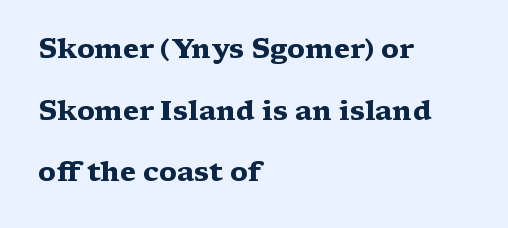
The font is running at its bold setting. Short note: letters normally spaced. The setting favours the left margin, as ordinary paragraphs usually do. Leading is clearly above the norm, producing a sparse column.
